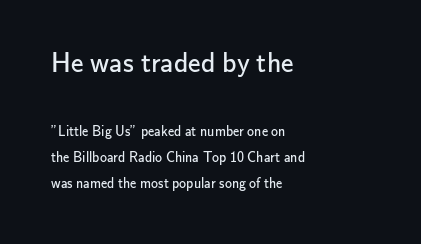
The image shows 28 px regular-weight sans-serif type, upright; set left-aligned, line spacing 1.85x, normal letter spacing, not underlined; the first (top) block is 2.0x larger; low stroke contrast and a small x-height.
